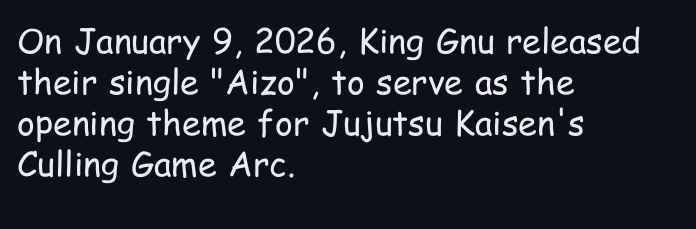
Q: Is the text bold? A: No.
Q: Is the text italic (slanted)? A: No, it is upright.
Q: Is the typeface a serif or a sans-serif typeface? A: Sans-serif.
Q: Is the text underlined? A: No.
Q: How is the paragraph aligned? A: Left-aligned.
Q: Is the spacing between letters normal or unusually wide? A: Normal.
Q: Width (condensed, normal, or wide)? A: Condensed.
Q: Stroke contrast? A: Low.
Q: x-height? A: Medium.
Q: Monospaced? A: No.
